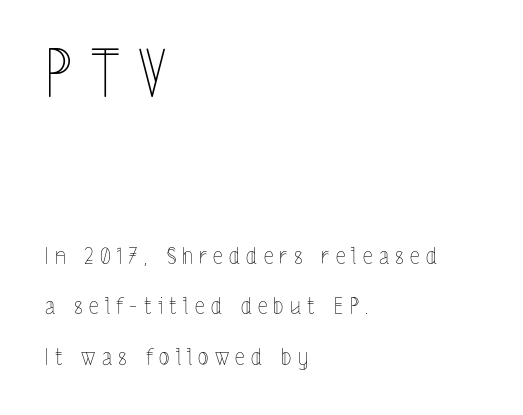
The image shows 65 px thin, condensed type, upright; set left-aligned, loose line spacing (2.29x), unusually wide letter spacing (+0.28 em), not underlined; the first (top) block is 2.95x larger; a medium x-height.
